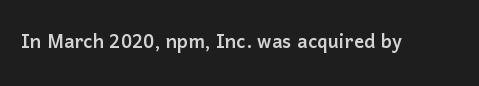
The image shows 25 px text type, upright; set normal letter spacing, not underlined.
